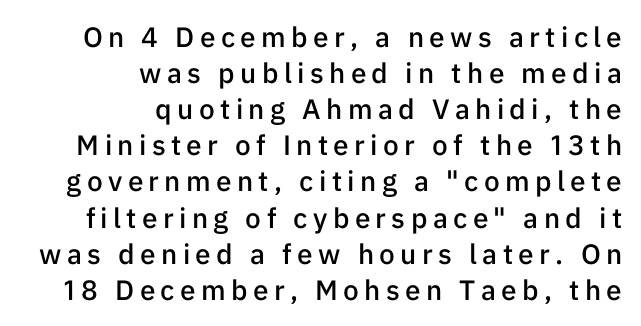
The font family rendered here belongs to the sans-serif group. Notice how descenders clear the ascenders below comfortably — that's standard leading. You can tell it's not italic because the verticals are truly vertical. These lines are rendered in a variable-pitch font.
